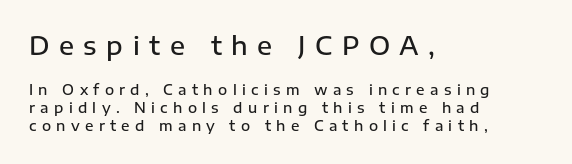
Successive baselines arrive at the customary interval. Moderately thickened strokes mark this as semibold type. The earlier block is typeset at a bigger size than the later block. Notice how the passage keeps a crisp vertical edge on the left only. The strip under each line holds only bare page.
